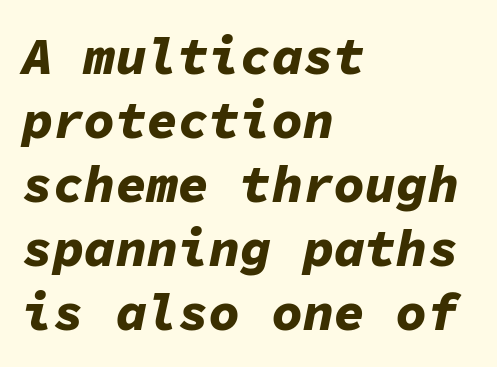
Q: Is the text bold? A: Yes.
Q: Is the text italic (slanted)? A: Yes, it leans right by about 11 degrees.
Q: Is the text underlined? A: No.
Q: How is the paragraph aligned? A: Left-aligned.
Q: Is the spacing between letters normal or unusually wide? A: Normal.
Q: Width (condensed, normal, or wide)? A: Normal.
Q: Stroke contrast? A: Low.
Q: x-height? A: Medium.
Q: Monospaced? A: Yes.
